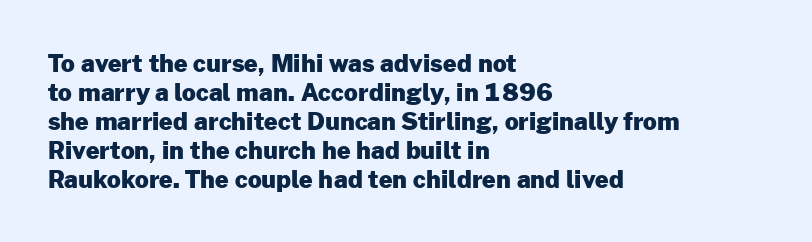
Q: Is the text bold? A: Yes.
Q: Is the text italic (slanted)? A: No, it is upright.
Q: Is the text underlined? A: No.
Q: How is the paragraph aligned? A: Left-aligned.
Q: Is the spacing between letters normal or unusually wide? A: Normal.
